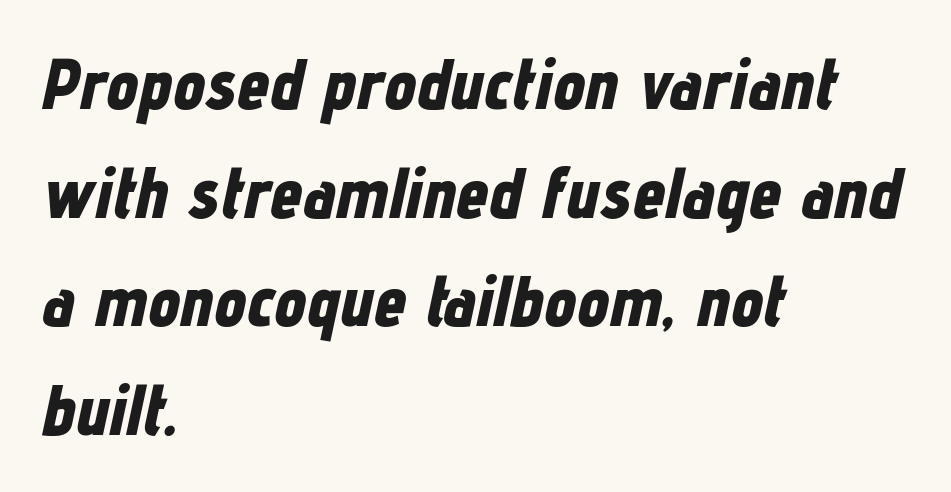
Note the varied advance widths — an 'i' is clearly narrower than an 'm'. This is heavy type, rendered in bold. Letters rest on an invisible, unmarked baseline. A typesetter would call this leading conventional body-copy spacing.
